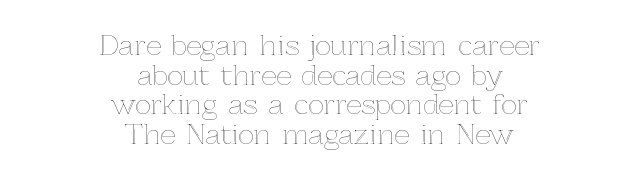
The passage shown stacks its lines with hardly any gap. This sample is center-justified, so both line endings float freely. Unlike italic type, these characters show no tilt at all. Default kerning and tracking; the words read as compact shapes. Words float on clear page, feet unadorned.
